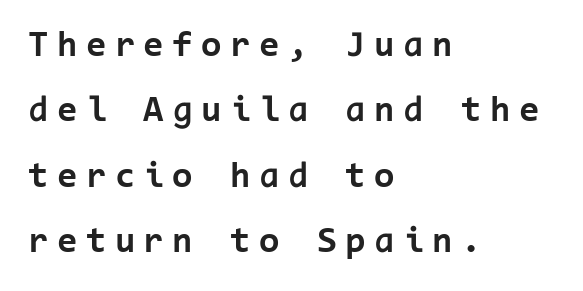
{"serif": "no", "italic": "no", "bold": "yes", "weight": "bold", "width": "normal", "stroke_contrast": "low", "x_height": "medium", "monospaced": "yes", "underline": "no", "align": "left", "line_spacing_ratio": 1.77, "letter_spacing": "wide", "letter_spacing_em": 0.23, "glyph_px": 37}
